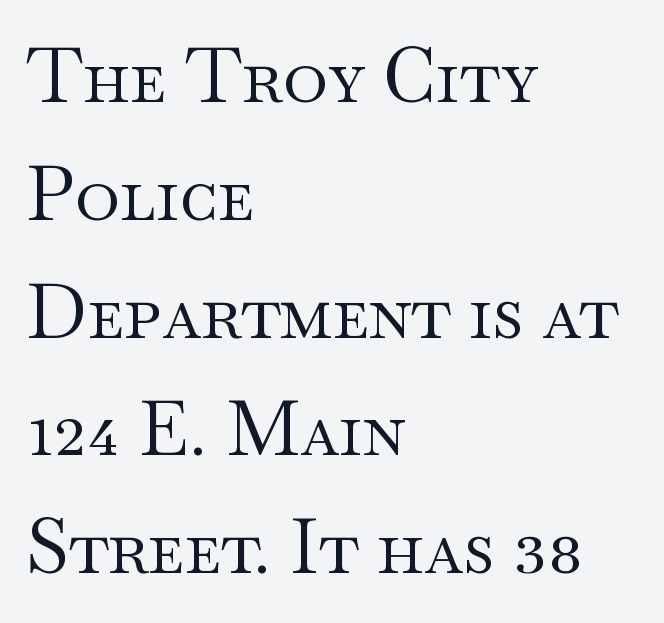
Q: Is the text bold? A: No.
Q: Is the text italic (slanted)? A: No, it is upright.
Q: Is the typeface a serif or a sans-serif typeface? A: Serif.
Q: Is the text underlined? A: No.
Q: How is the paragraph aligned? A: Left-aligned.
Q: Is the spacing between letters normal or unusually wide? A: Normal.
Q: Is the spacing between lines tight, normal or loose? A: Normal.
Q: Width (condensed, normal, or wide)? A: Wide.
Q: Stroke contrast? A: Medium.
Q: x-height? A: Small.
Q: Monospaced? A: No.
